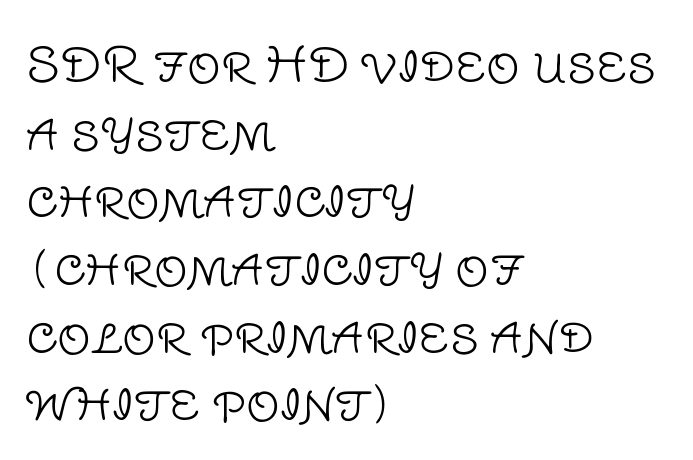
{"serif": "no", "bold": "no", "weight": "light", "width": "normal", "stroke_contrast": "low", "x_height": "large", "monospaced": "no", "underline": "no", "align": "left", "line_spacing": "normal", "line_spacing_ratio": 1.44, "letter_spacing": "normal", "letter_spacing_em": 0.0, "glyph_px": 47}
